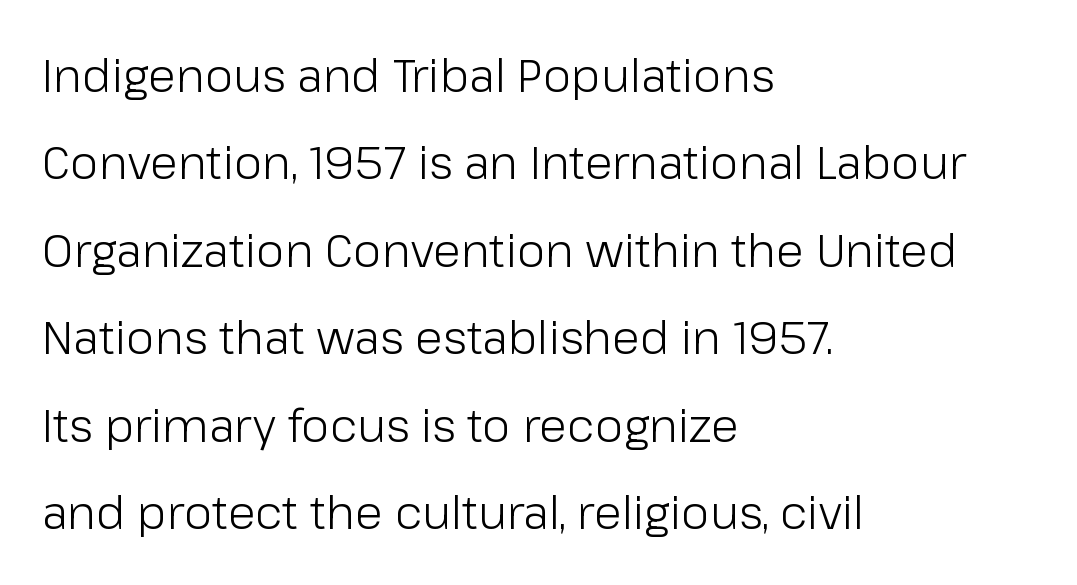
Q: Is the text bold? A: No.
Q: Is the text italic (slanted)? A: No, it is upright.
Q: Is the typeface a serif or a sans-serif typeface? A: Sans-serif.
Q: Is the text underlined? A: No.
Q: How is the paragraph aligned? A: Left-aligned.
Q: Is the spacing between letters normal or unusually wide? A: Normal.
Q: Is the spacing between lines tight, normal or loose? A: Loose.
Q: Width (condensed, normal, or wide)? A: Normal.
Q: Stroke contrast? A: Low.
Q: x-height? A: Medium.
Q: Monospaced? A: No.
